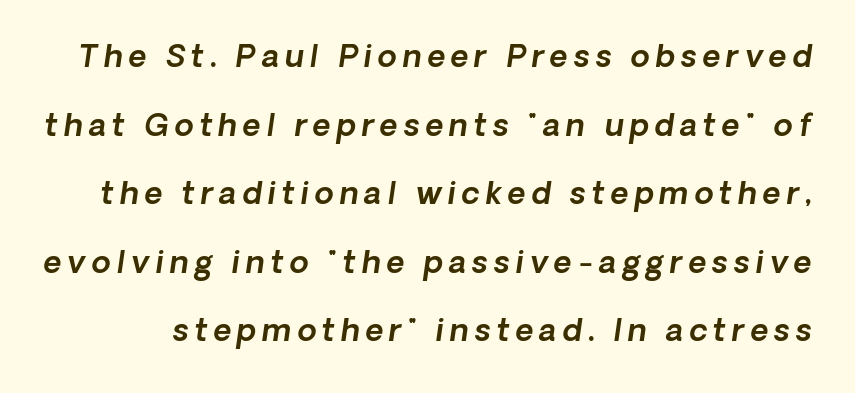
The image shows 31 px text type, italic (leaning right); set loose line spacing (2.21x), not underlined; a medium x-height.
